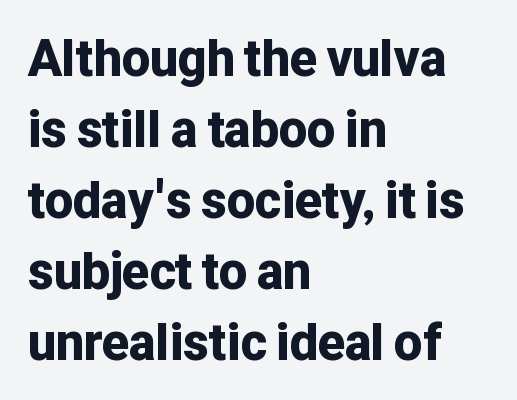
Q: Is the text bold? A: Yes.
Q: Is the text italic (slanted)? A: No, it is upright.
Q: Is the typeface a serif or a sans-serif typeface? A: Sans-serif.
Q: Is the text underlined? A: No.
Q: How is the paragraph aligned? A: Left-aligned.
Q: Is the spacing between letters normal or unusually wide? A: Normal.
Q: Is the spacing between lines tight, normal or loose? A: Normal.
Q: Width (condensed, normal, or wide)? A: Normal.
Q: Stroke contrast? A: Low.
Q: x-height? A: Medium.
Q: Monospaced? A: No.
